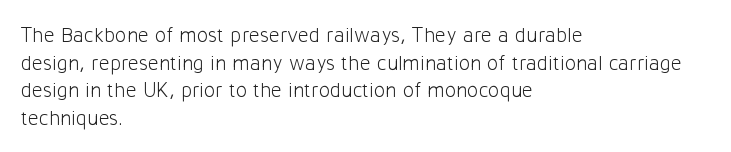
Q: Is the text bold? A: No.
Q: Is the text italic (slanted)? A: No, it is upright.
Q: Is the text underlined? A: No.
Q: How is the paragraph aligned? A: Left-aligned.
Q: Is the spacing between letters normal or unusually wide? A: Normal.
Q: Is the spacing between lines tight, normal or loose? A: Normal.
